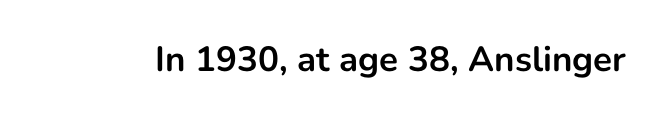
Q: Is the text bold? A: Yes.
Q: Is the text italic (slanted)? A: No, it is upright.
Q: Is the typeface a serif or a sans-serif typeface? A: Sans-serif.
Q: Is the text underlined? A: No.
Q: Is the spacing between letters normal or unusually wide? A: Normal.
Q: Width (condensed, normal, or wide)? A: Normal.
Q: Stroke contrast? A: Low.
Q: x-height? A: Medium.
Q: Monospaced? A: No.
